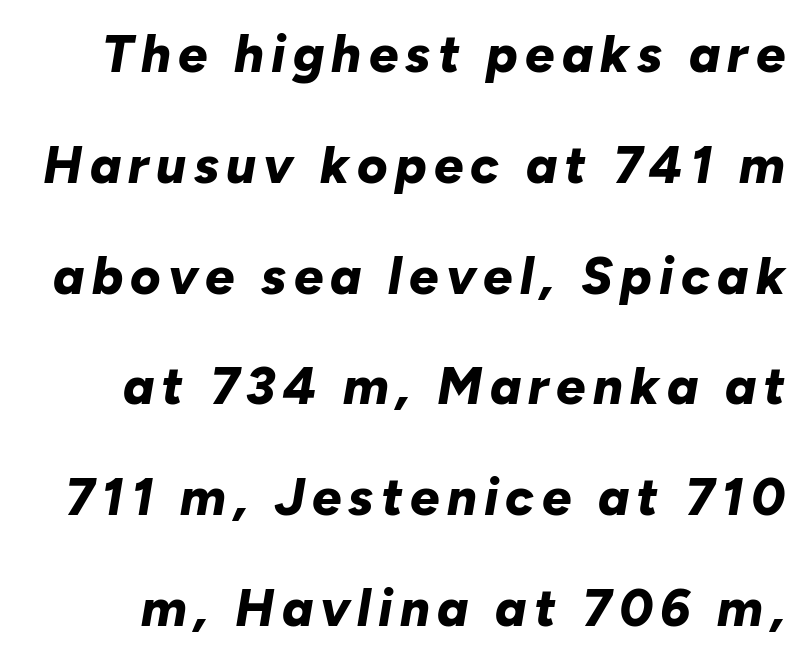
The image shows 52 px bold type, italic (leaning right); set loose line spacing (2.13x), not underlined; low stroke contrast and a medium x-height.
